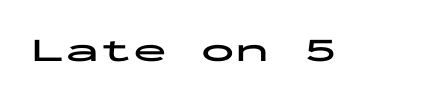
Bare-footed words on every line. Here the designer chose a console-style face with uniform glyph widths. Glyph-to-glyph distance matches everyday printed text. You'd pick this weight for a headline — it's a proper bold.
